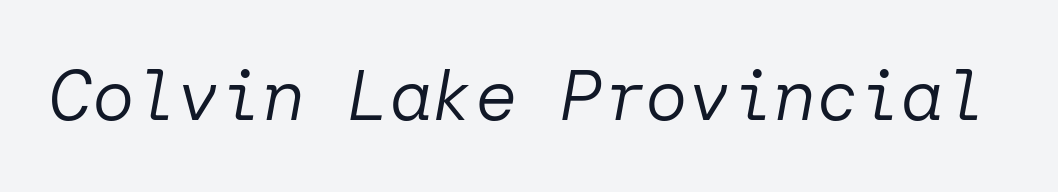
The image shows 71 px regular-weight type, italic (leaning right); set normal letter spacing, not underlined; low stroke contrast and a medium x-height.
